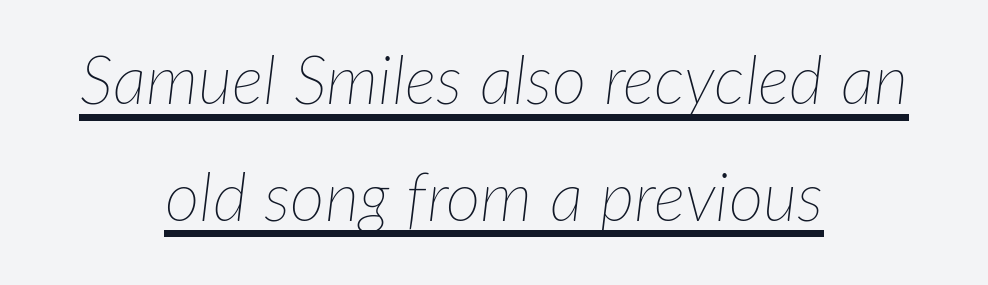
The image shows 67 px thin type, italic (leaning right); set centered, line spacing 1.74x, normal letter spacing, underlined; low stroke contrast and a medium x-height.
